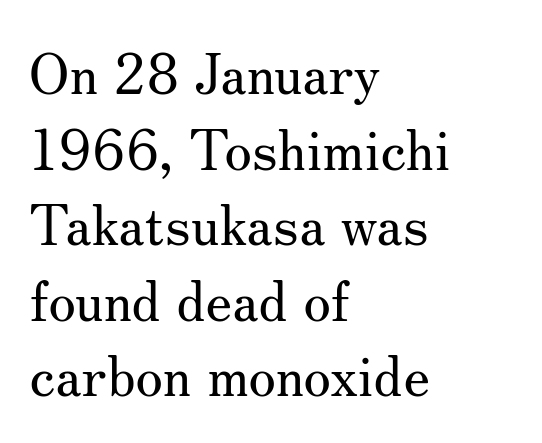
The image shows 56 px regular-weight serif type, upright; set left-aligned, normal line spacing (1.35x), normal letter spacing, not underlined; medium stroke contrast and a small x-height.
